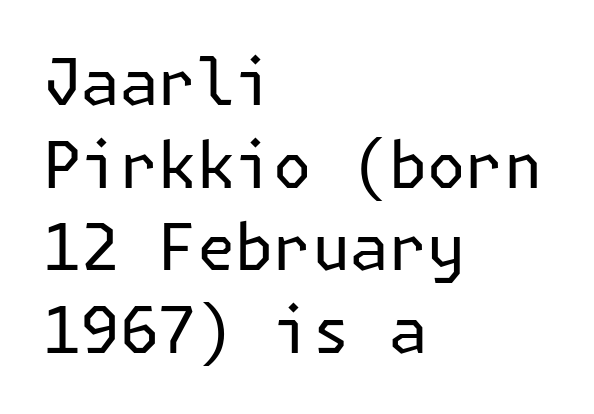
Q: Is the text bold? A: No.
Q: Is the text italic (slanted)? A: No, it is upright.
Q: Is the typeface a serif or a sans-serif typeface? A: Sans-serif.
Q: Is the text underlined? A: No.
Q: How is the paragraph aligned? A: Left-aligned.
Q: Is the spacing between letters normal or unusually wide? A: Normal.
Q: Is the spacing between lines tight, normal or loose? A: Normal.
Q: Width (condensed, normal, or wide)? A: Normal.
Q: Stroke contrast? A: Low.
Q: x-height? A: Medium.
